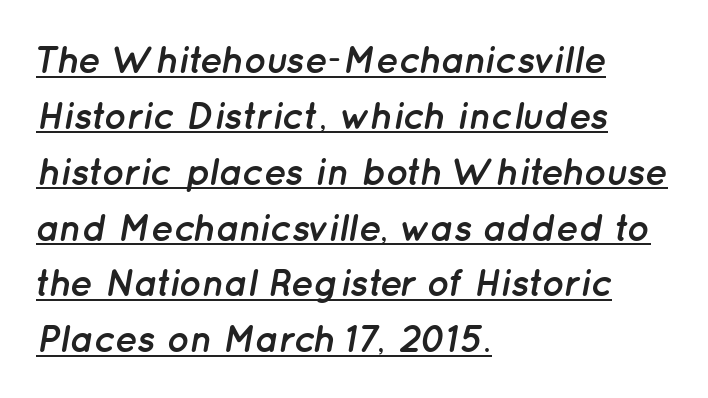
The image shows 38 px semibold type, italic (leaning right); set left-aligned, normal line spacing (1.47x), normal letter spacing, underlined; low stroke contrast and a medium x-height.
